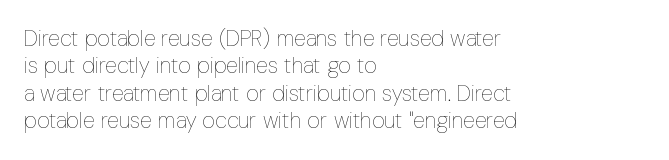
{"italic": "no", "bold": "no", "underline": "no", "align": "left", "line_spacing": "normal", "line_spacing_ratio": 1.25, "letter_spacing": "normal", "letter_spacing_em": 0.0, "glyph_px": 22}
